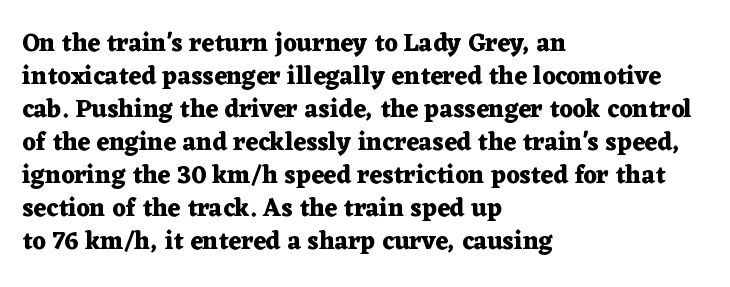
A full-strength bold gives these letters their thick strokes. The gaps between neighbouring characters are ordinary and unremarkable. The lines sit at an ordinary, default distance from one another. Descender tails drop into unmarked territory.
